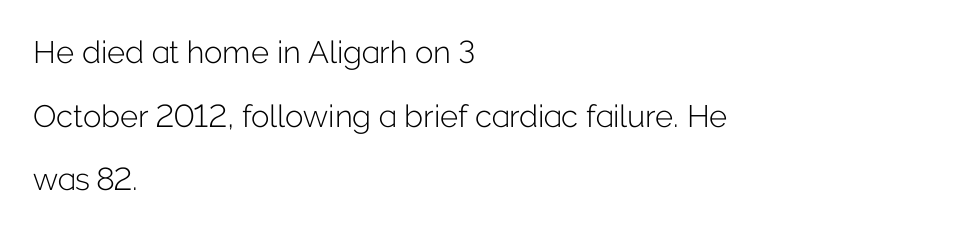
Leading: increased. The letters look calm and open, with moderate or lighter stems. A bare baseline throughout the passage. The setting favours the left margin, as ordinary paragraphs usually do. Font category for this specimen: sans-serif. Vertical strokes here are truly vertical.
